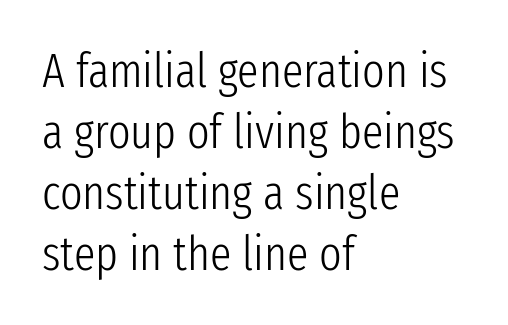
Q: Is the text bold? A: No.
Q: Is the text italic (slanted)? A: No, it is upright.
Q: Is the typeface a serif or a sans-serif typeface? A: Sans-serif.
Q: Is the text underlined? A: No.
Q: How is the paragraph aligned? A: Left-aligned.
Q: Is the spacing between letters normal or unusually wide? A: Normal.
Q: Is the spacing between lines tight, normal or loose? A: Normal.
Q: Width (condensed, normal, or wide)? A: Condensed.
Q: Stroke contrast? A: Low.
Q: x-height? A: Medium.
Q: Monospaced? A: No.
